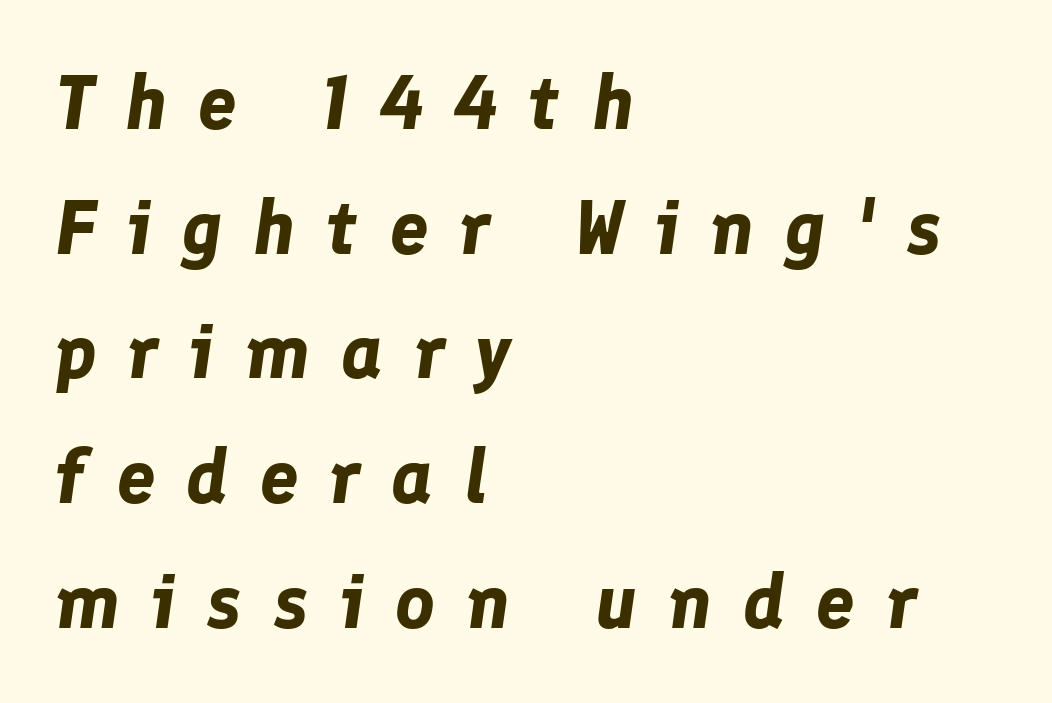
The image shows 77 px bold type, italic (leaning right); set left-aligned, normal line spacing (1.62x), unusually wide letter spacing (+0.4 em), not underlined; low stroke contrast and a medium x-height.
